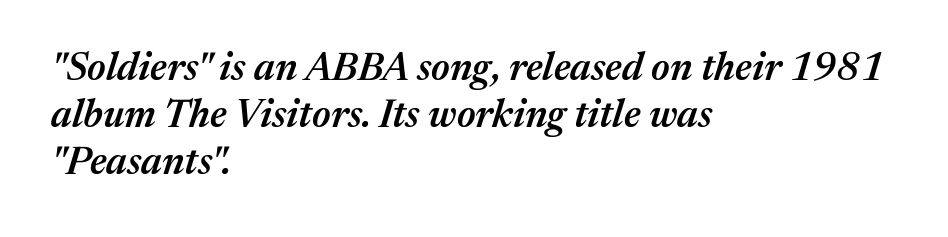
Q: Is the text bold? A: Semi-bold.
Q: Is the text italic (slanted)? A: Yes, it leans right by about 17 degrees.
Q: Is the text underlined? A: No.
Q: How is the paragraph aligned? A: Left-aligned.
Q: Is the spacing between letters normal or unusually wide? A: Normal.
Q: Width (condensed, normal, or wide)? A: Normal.
Q: Stroke contrast? A: Medium.
Q: x-height? A: Medium.
Q: Monospaced? A: No.
